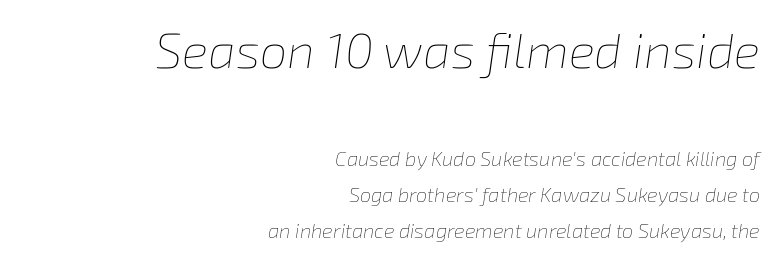
Q: Is the text bold? A: No.
Q: Is the text italic (slanted)? A: Yes, it leans right by about 8 degrees.
Q: Is the text underlined? A: No.
Q: How is the paragraph aligned? A: Right-aligned.
Q: Is the spacing between letters normal or unusually wide? A: Normal.
Q: Which block of text is set in a larger size, the first (top) or the second (bottom)? A: The first (top) one.
Q: Width (condensed, normal, or wide)? A: Normal.
Q: Stroke contrast? A: Low.
Q: x-height? A: Medium.
Q: Monospaced? A: No.
